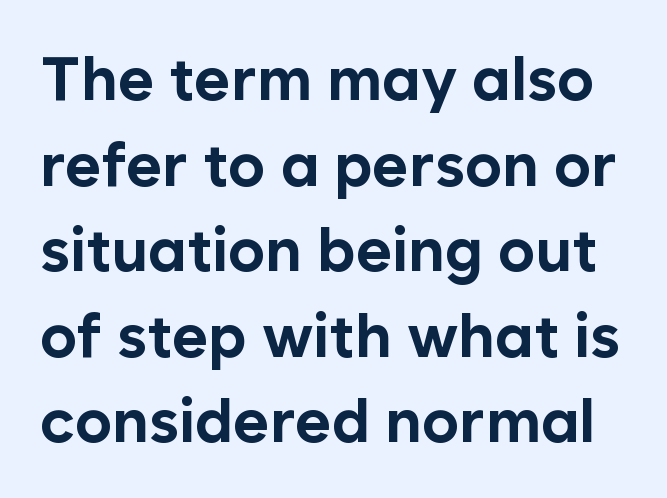
The image shows 62 px bold sans-serif type, upright; set normal line spacing (1.38x), normal letter spacing, not underlined; low stroke contrast and a medium x-height.
